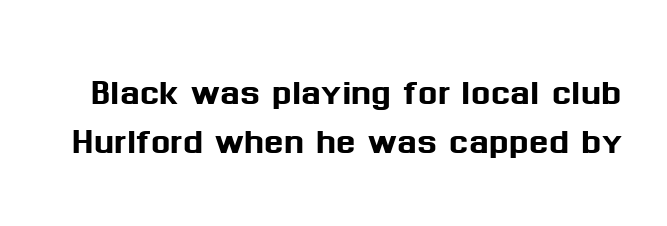
{"serif": "no", "italic": "no", "width": "normal", "stroke_contrast": "medium", "x_height": "medium", "monospaced": "no", "underline": "no", "line_spacing": "tight", "line_spacing_ratio": 1.07, "letter_spacing": "normal", "letter_spacing_em": 0.0, "glyph_px": 46}
